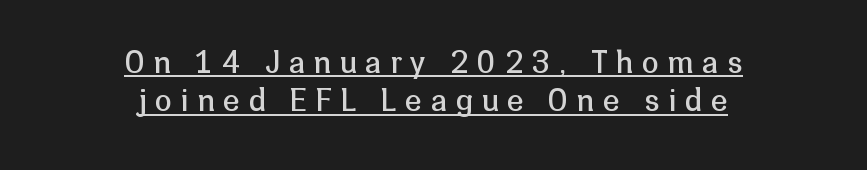
The image shows 30 px regular-weight sans-serif type, upright; set centered, normal line spacing (1.28x), unusually wide letter spacing (+0.31 em), underlined; low stroke contrast and a medium x-height.
